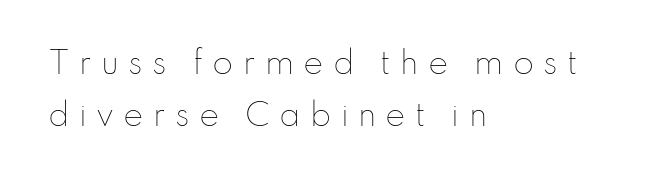
{"italic": "no", "bold": "no", "weight": "thin", "width": "normal", "stroke_contrast": "low", "x_height": "small", "monospaced": "no", "underline": "no", "align": "left", "line_spacing_ratio": 1.75, "letter_spacing": "wide", "letter_spacing_em": 0.31, "glyph_px": 30}
